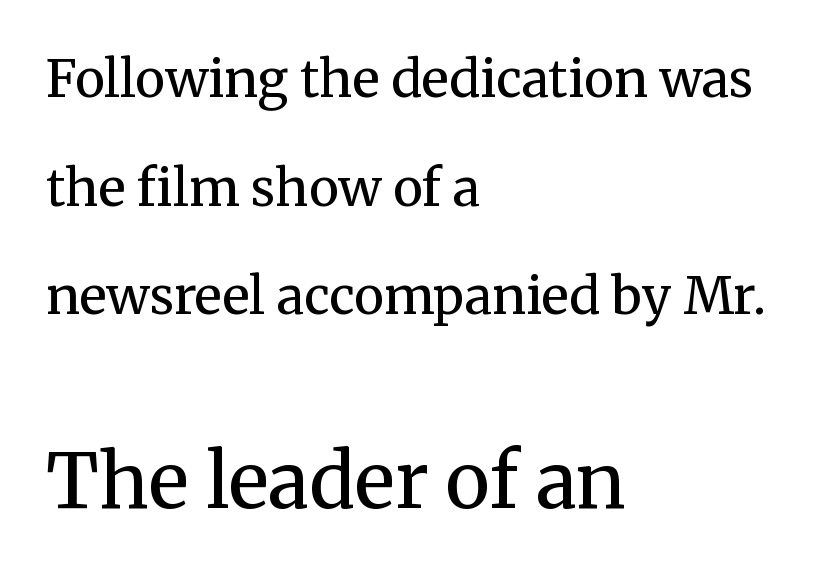
Does the bottom block carry the larger type? Yes, it does. This is the regular roman posture of the typeface. Where is the straight margin? On the left. A typesetter would call this leading open, well beyond the default. Each row of text sits above clean, open space. Letters have the restrained weight of plain body copy at most.
